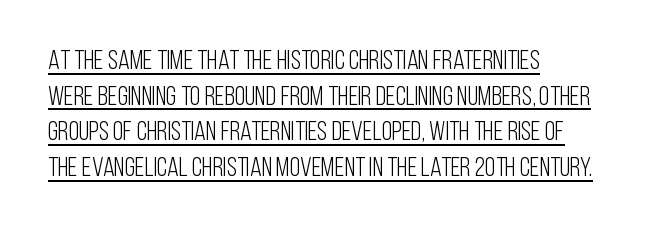
Q: Is the text bold? A: No.
Q: Is the text italic (slanted)? A: No, it is upright.
Q: Is the text underlined? A: Yes.
Q: How is the paragraph aligned? A: Left-aligned.
Q: Is the spacing between letters normal or unusually wide? A: Normal.
Q: Is the spacing between lines tight, normal or loose? A: Normal.
